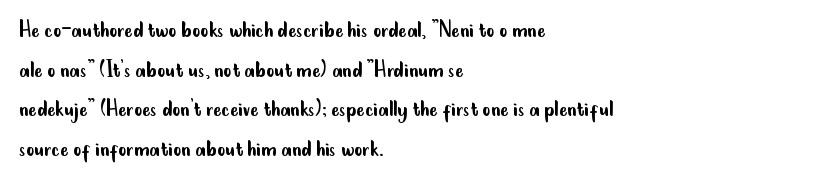
No italicization has been applied; the sample stays upright. Which margin do the lines hug? The left one — the right edge is uneven. Interline gaps are of average width in this sample. Descender tails drop into unmarked territory.
